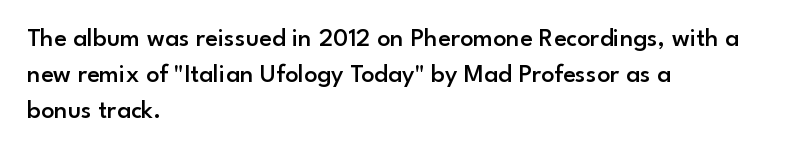
Q: Is the text bold? A: Semi-bold.
Q: Is the text italic (slanted)? A: No, it is upright.
Q: Is the text underlined? A: No.
Q: How is the paragraph aligned? A: Left-aligned.
Q: Is the spacing between letters normal or unusually wide? A: Normal.
Q: Is the spacing between lines tight, normal or loose? A: Normal.
